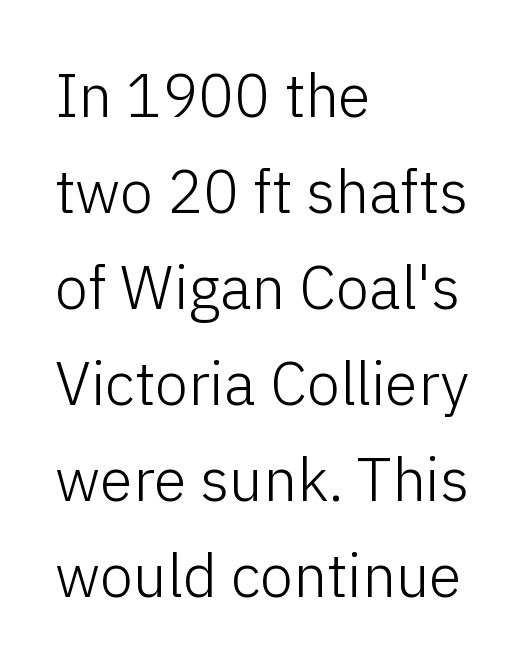
Q: Is the text bold? A: No.
Q: Is the text italic (slanted)? A: No, it is upright.
Q: Is the typeface a serif or a sans-serif typeface? A: Sans-serif.
Q: Is the text underlined? A: No.
Q: How is the paragraph aligned? A: Left-aligned.
Q: Is the spacing between letters normal or unusually wide? A: Normal.
Q: Is the spacing between lines tight, normal or loose? A: Normal.
Q: Width (condensed, normal, or wide)? A: Normal.
Q: Stroke contrast? A: Low.
Q: x-height? A: Medium.
Q: Monospaced? A: No.
